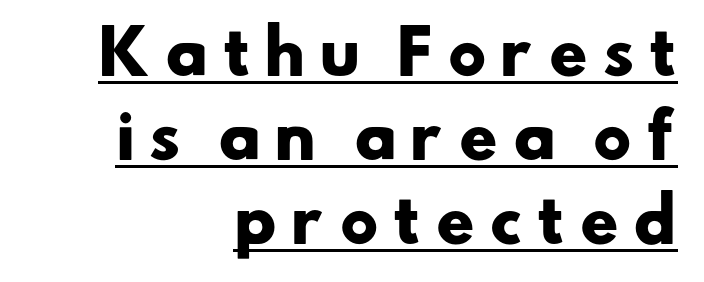
Q: Is the text bold? A: Yes.
Q: Is the typeface a serif or a sans-serif typeface? A: Sans-serif.
Q: Is the text underlined? A: Yes.
Q: How is the paragraph aligned? A: Right-aligned.
Q: Is the spacing between letters normal or unusually wide? A: Unusually wide.
Q: Is the spacing between lines tight, normal or loose? A: Normal.
Q: Width (condensed, normal, or wide)? A: Wide.
Q: Stroke contrast? A: Low.
Q: x-height? A: Small.
Q: Monospaced? A: No.
